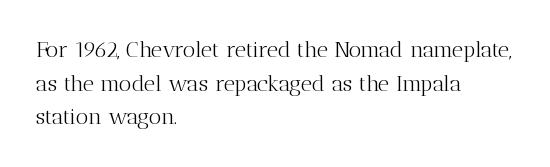
The image shows 22 px text type, upright; set left-aligned, normal line spacing (1.53x), normal letter spacing, not underlined.
